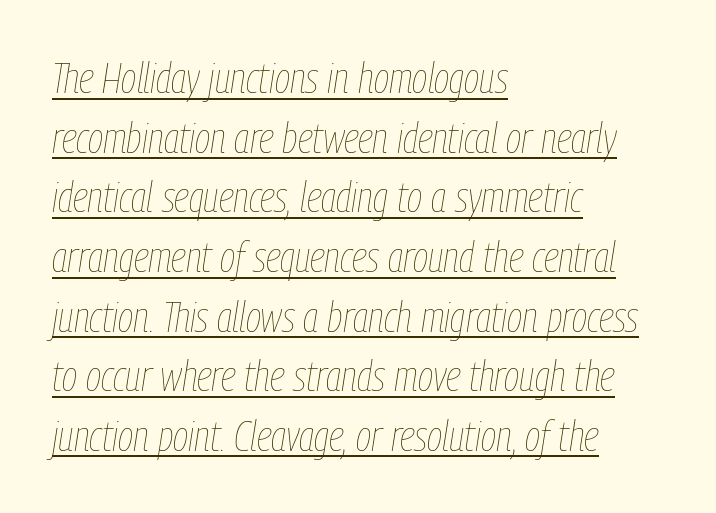
The typesetting does not lean heavy: it is not bold. Compared with typical body copy, the letter spacing here is the same. The specimen includes a rule beneath the text block's lines. Successive baselines arrive at the customary interval.
